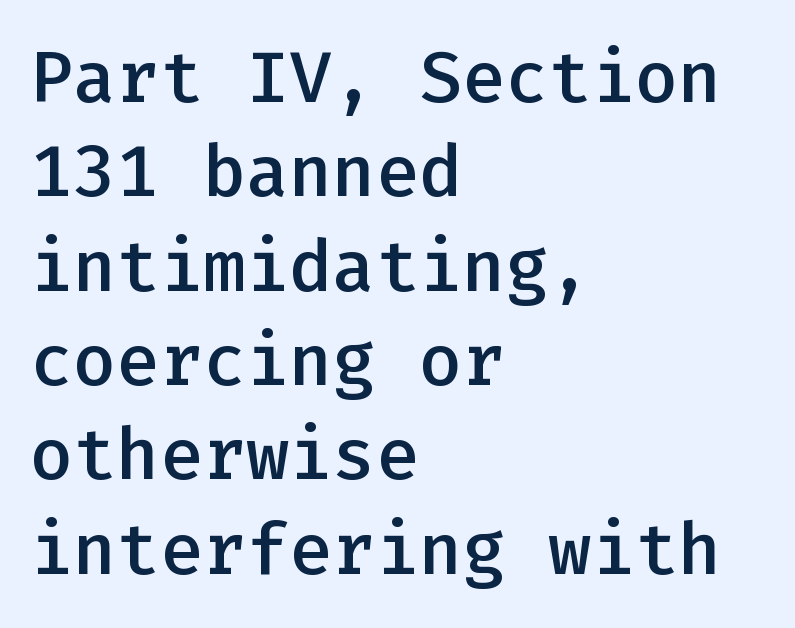
The image shows 72 px semibold sans-serif type, upright, monospaced; set left-aligned, normal line spacing (1.31x), normal letter spacing, not underlined; low stroke contrast and a medium x-height.
